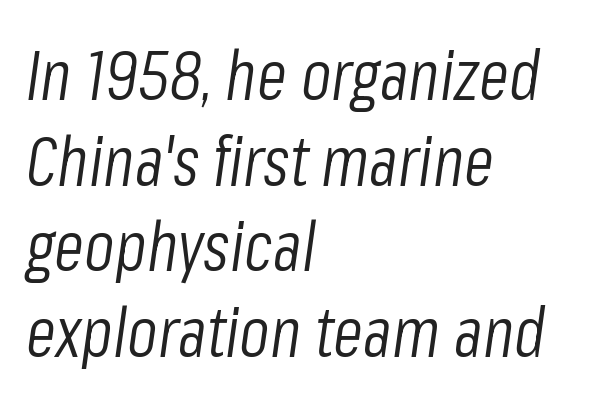
No word sits above an underline. The strokes are not fattened; the text isn't bold. Horizontal alignment here is leftward, the default for most running prose. Glyph-to-glyph distance matches everyday printed text. You can tell it's italic because the verticals aren't actually vertical.
